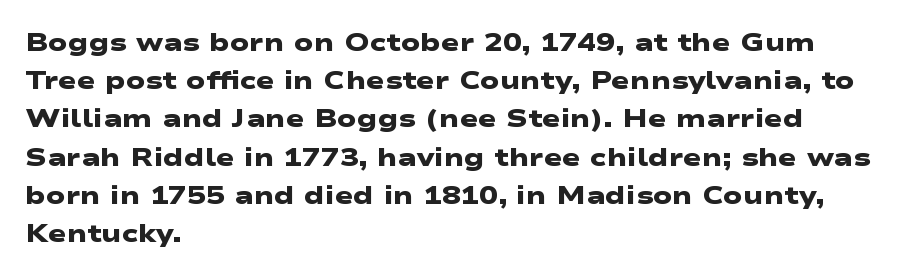
The image shows 25 px bold type; set left-aligned, normal line spacing (1.53x), normal letter spacing, not underlined.
